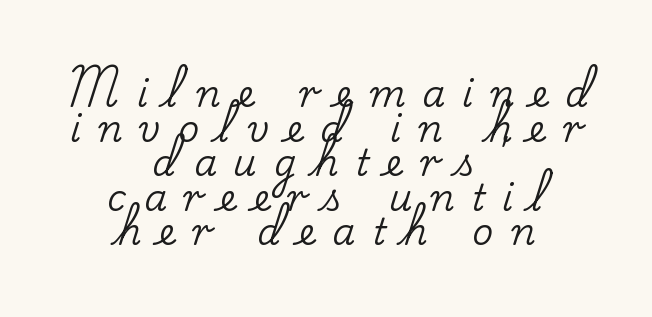
Q: Is the text italic (slanted)? A: Yes.
Q: Is the typeface a serif or a sans-serif typeface? A: Serif.
Q: Is the text underlined? A: No.
Q: How is the paragraph aligned? A: Centered.
Q: Is the spacing between letters normal or unusually wide? A: Unusually wide.
Q: Is the spacing between lines tight, normal or loose? A: Tight.
Q: Width (condensed, normal, or wide)? A: Normal.
Q: Stroke contrast? A: Low.
Q: x-height? A: Small.
Q: Monospaced? A: No.
